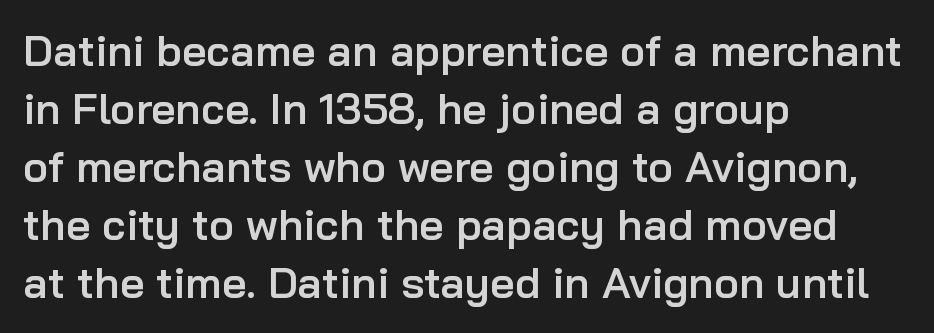
{"serif": "no", "italic": "no", "bold": "semi", "weight": "semibold", "width": "normal", "stroke_contrast": "low", "x_height": "medium", "monospaced": "no", "underline": "no", "align": "left", "line_spacing": "normal", "line_spacing_ratio": 1.35, "letter_spacing": "normal", "letter_spacing_em": 0.0, "glyph_px": 43}
